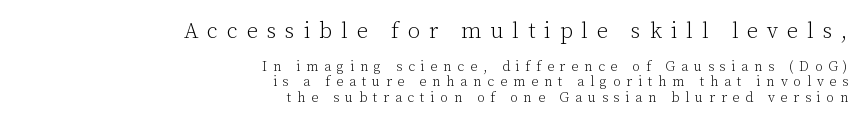
Q: Is the text bold? A: No.
Q: Is the text italic (slanted)? A: No, it is upright.
Q: Is the text underlined? A: No.
Q: How is the paragraph aligned? A: Right-aligned.
Q: Is the spacing between letters normal or unusually wide? A: Unusually wide.
Q: Is the spacing between lines tight, normal or loose? A: Tight.
Q: Which block of text is set in a larger size, the first (top) or the second (bottom)? A: The first (top) one.
